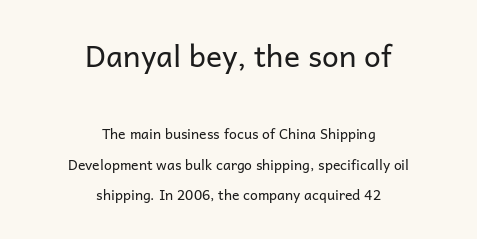
Casual observation: everything's sitting right in the middle. This sample has the flowing, uneven cadence of proportional lettering. Line spacing here is loose. Heaviness? Minimal to ordinary, like unemphasized prose.
